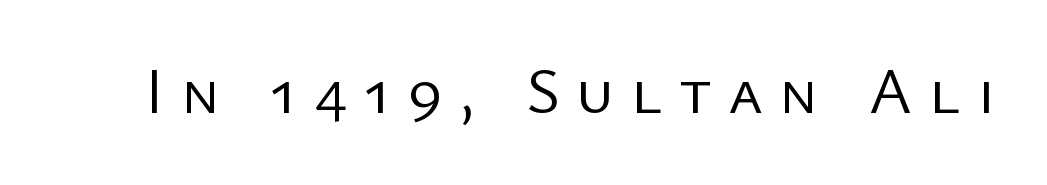
The image shows 66 px regular-weight sans-serif type, upright; set unusually wide letter spacing (+0.25 em), not underlined; low stroke contrast and a medium x-height.
